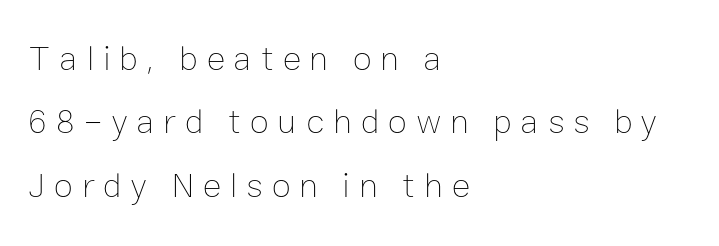
Observe the wide spacing: letters keep a clear distance from each other. Horizontal alignment here is leftward, the default for most running prose. Unmarked baselines from the first word to the last. The letterforms sit at book weight or below. Each letter keeps its own natural width here, so spacing adapts to shape. Quick note: not italic, upright.
